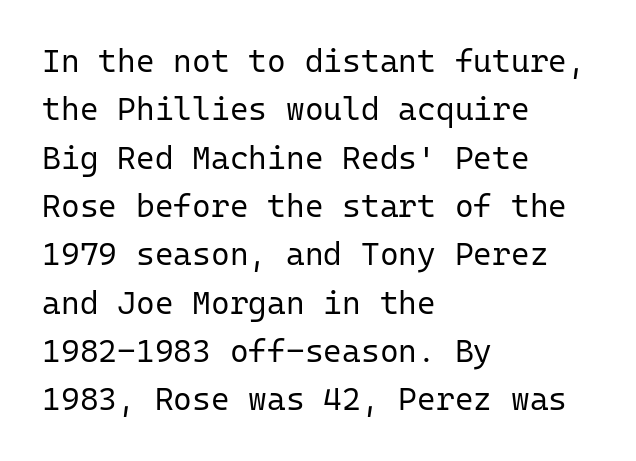
{"serif": "no", "italic": "no", "bold": "no", "weight": "regular", "width": "normal", "stroke_contrast": "low", "x_height": "medium", "monospaced": "yes", "underline": "no", "align": "left", "line_spacing": "normal", "line_spacing_ratio": 1.51, "letter_spacing": "normal", "letter_spacing_em": 0.0, "glyph_px": 32}
